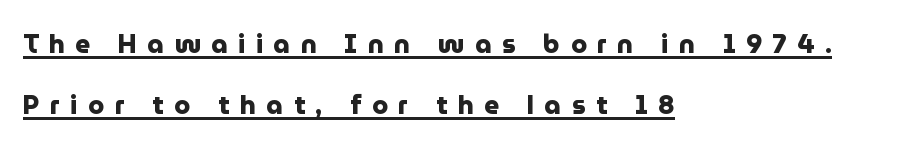
This sample uses expanded letter spacing, leaving extra air between glyphs. Baseline-to-baseline distance is far greater than the letter height. The paragraph has a hard left edge and a soft right edge. Look at the stroke-to-counter ratio: heavy, a bold. Decoration check: the copy is underlined. The lettering stays uniformly vertical, giving the passage a roman look.
